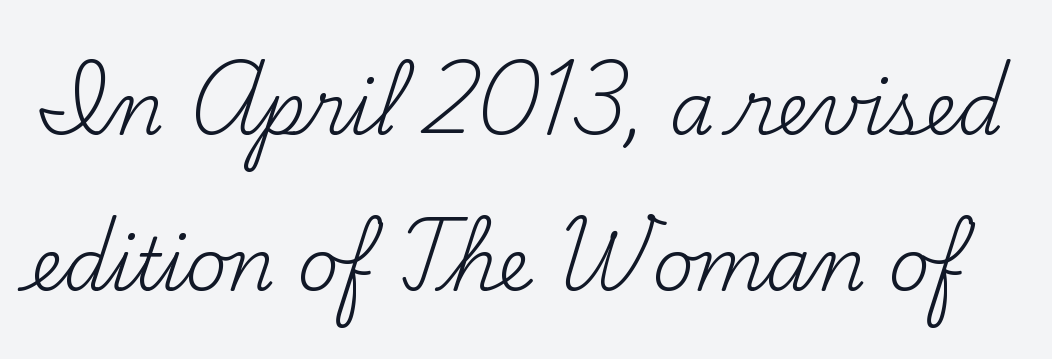
Q: Is the text bold? A: No.
Q: Is the text italic (slanted)? A: Yes.
Q: Is the typeface a serif or a sans-serif typeface? A: Serif.
Q: Is the text underlined? A: No.
Q: Is the spacing between letters normal or unusually wide? A: Normal.
Q: Is the spacing between lines tight, normal or loose? A: Loose.
Q: Width (condensed, normal, or wide)? A: Normal.
Q: Stroke contrast? A: Medium.
Q: x-height? A: Small.
Q: Monospaced? A: No.
